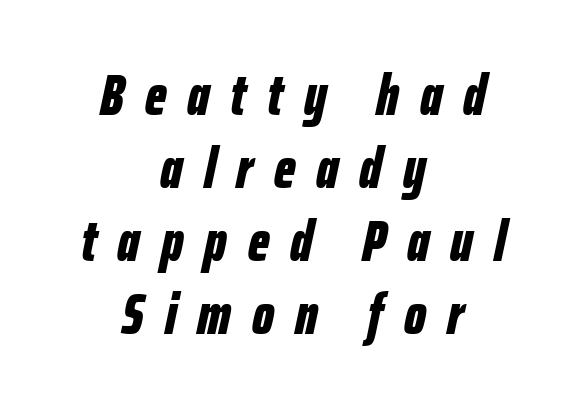
The image shows 58 px bold, condensed type, italic (leaning right); set centered, normal line spacing (1.26x), unusually wide letter spacing (+0.36 em), not underlined; low stroke contrast and a medium x-height.
